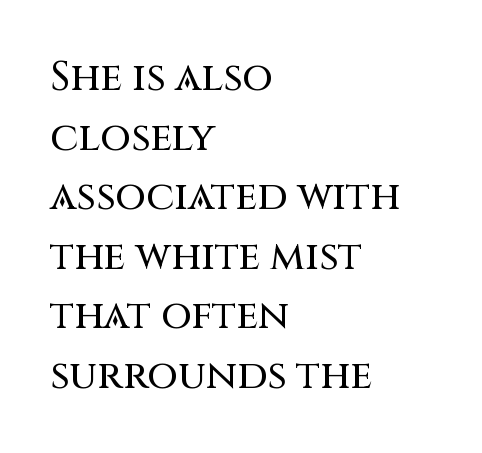
Q: Is the text italic (slanted)? A: No, it is upright.
Q: Is the typeface a serif or a sans-serif typeface? A: Sans-serif.
Q: Is the text underlined? A: No.
Q: How is the paragraph aligned? A: Left-aligned.
Q: Is the spacing between letters normal or unusually wide? A: Normal.
Q: Is the spacing between lines tight, normal or loose? A: Normal.
Q: Width (condensed, normal, or wide)? A: Normal.
Q: Stroke contrast? A: Medium.
Q: x-height? A: Large.
Q: Monospaced? A: No.
